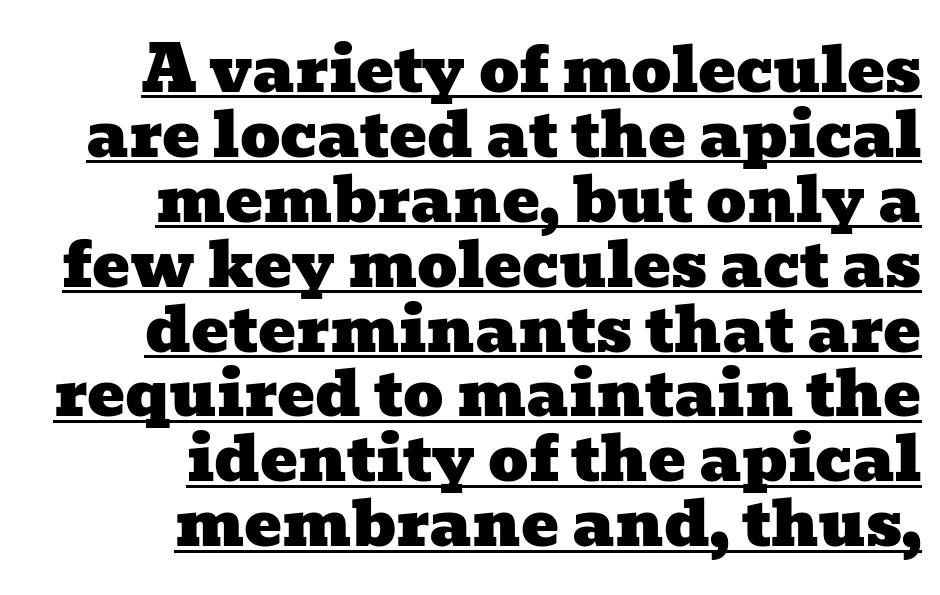
Q: Is the typeface a serif or a sans-serif typeface? A: Serif.
Q: Is the text underlined? A: Yes.
Q: How is the paragraph aligned? A: Right-aligned.
Q: Is the spacing between letters normal or unusually wide? A: Normal.
Q: Is the spacing between lines tight, normal or loose? A: Tight.
Q: Width (condensed, normal, or wide)? A: Wide.
Q: Stroke contrast? A: Low.
Q: x-height? A: Medium.
Q: Monospaced? A: No.
